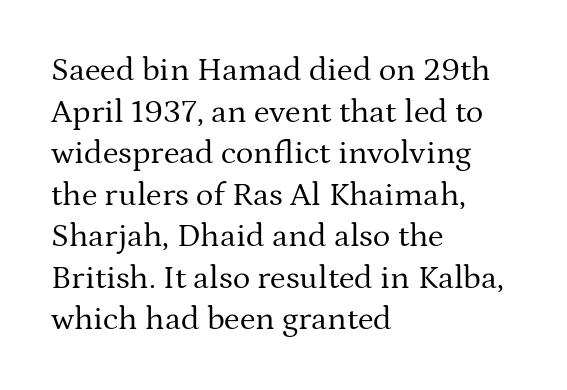
Nobody touched the tracking dial on this one. Has an underline been added? It has not. The text block is weighted toward the left margin, trailing off unevenly rightward. Leading matches the norm, producing a regular column. Notice how the stems are strictly vertical — no italics here. The font family rendered here belongs to the serif group.
